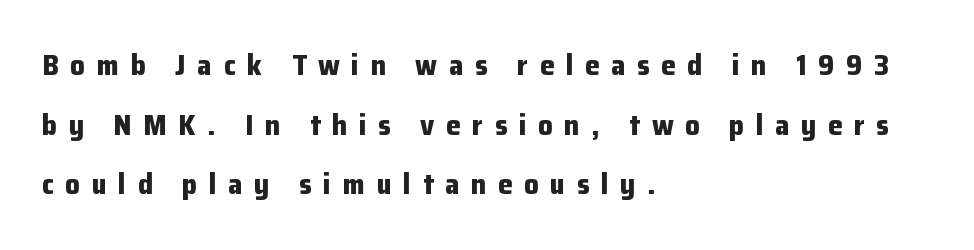
Q: Is the text bold? A: Yes.
Q: Is the text italic (slanted)? A: No, it is upright.
Q: Is the typeface a serif or a sans-serif typeface? A: Sans-serif.
Q: Is the text underlined? A: No.
Q: How is the paragraph aligned? A: Left-aligned.
Q: Is the spacing between letters normal or unusually wide? A: Unusually wide.
Q: Is the spacing between lines tight, normal or loose? A: Loose.
Q: Width (condensed, normal, or wide)? A: Normal.
Q: Stroke contrast? A: Low.
Q: x-height? A: Medium.
Q: Monospaced? A: No.
